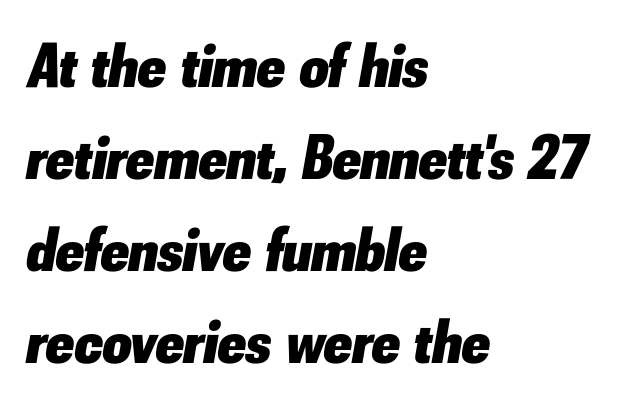
{"italic": "yes", "lean": "right", "slant_degrees": 10, "bold": "yes", "weight": "heavy", "width": "normal", "stroke_contrast": "low", "x_height": "small", "monospaced": "no", "underline": "no", "align": "left", "line_spacing": "normal", "line_spacing_ratio": 1.46, "letter_spacing": "normal", "letter_spacing_em": 0.0, "glyph_px": 63}
